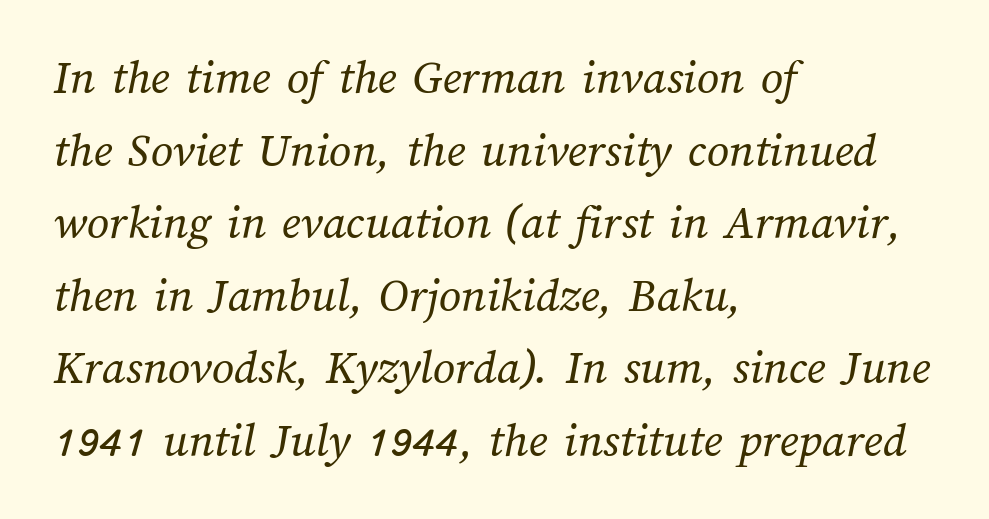
Q: Is the text bold? A: No.
Q: Is the text underlined? A: No.
Q: How is the paragraph aligned? A: Left-aligned.
Q: Is the spacing between letters normal or unusually wide? A: Normal.
Q: Is the spacing between lines tight, normal or loose? A: Normal.
Q: Width (condensed, normal, or wide)? A: Normal.
Q: Stroke contrast? A: Medium.
Q: x-height? A: Medium.
Q: Monospaced? A: No.
